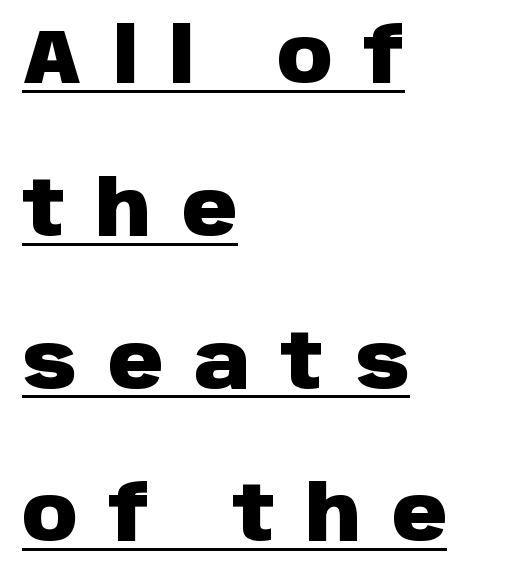
The typesetter chose a ragged-right arrangement here. To sum up the face: it is a sans, with no serifs. On the weight axis this lands at bold, roughly 700. Students, observe: this is what heavily led, spacious text looks like.
